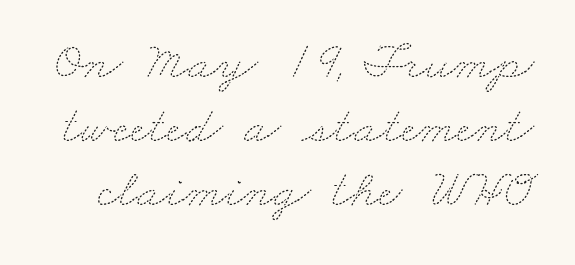
Q: Is the text bold? A: No.
Q: Is the text underlined? A: No.
Q: Is the spacing between letters normal or unusually wide? A: Normal.
Q: Width (condensed, normal, or wide)? A: Wide.
Q: Stroke contrast? A: Medium.
Q: x-height? A: Small.
Q: Monospaced? A: No.
